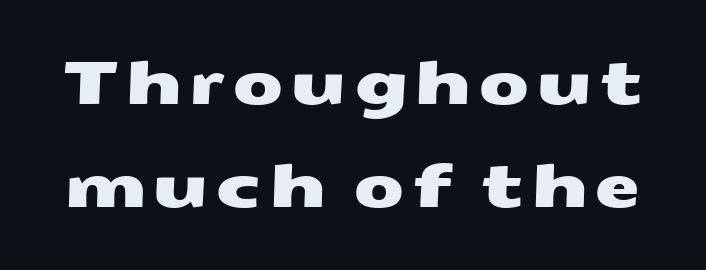
What kind of face is this? One without serifs — a sans. The face used here is proportionally spaced, like ordinary book or web type. Unmarked baselines from the first word to the last.
